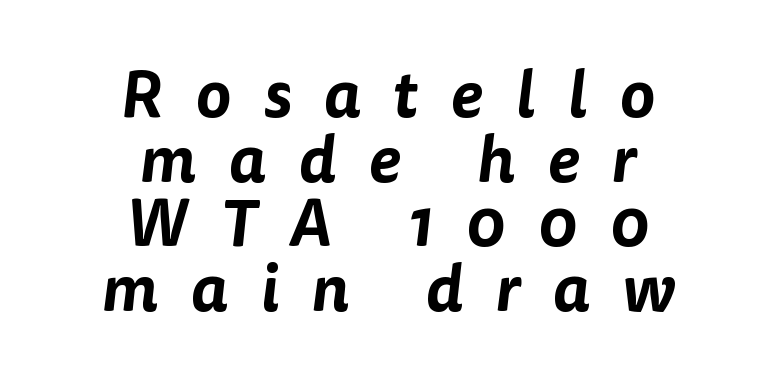
Think of a printed novel: that variable character pitch is what you see here. Observe the wide spacing: letters keep a clear distance from each other. Notice how descenders almost collide with the ascenders below — that's tight leading. Quick note: underline off.
